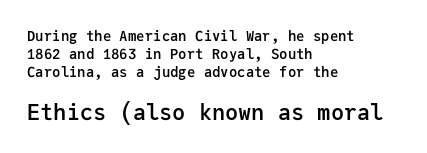
{"italic": "no", "bold": "semi", "underline": "no", "align": "left", "line_spacing": "normal", "line_spacing_ratio": 1.3, "letter_spacing": "normal", "letter_spacing_em": 0.0, "larger_block": "second", "size_ratio": 1.57, "glyph_px": 22}
